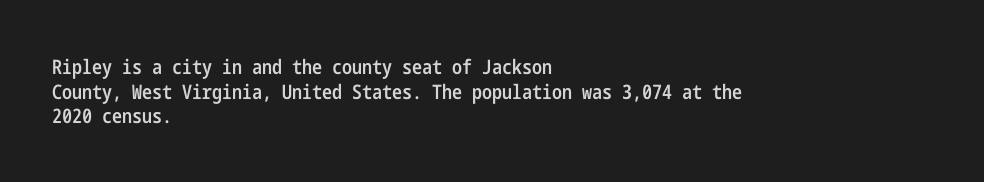
The image shows 20 px text type, upright; set left-aligned, line spacing 1.23x, normal letter spacing, not underlined.
